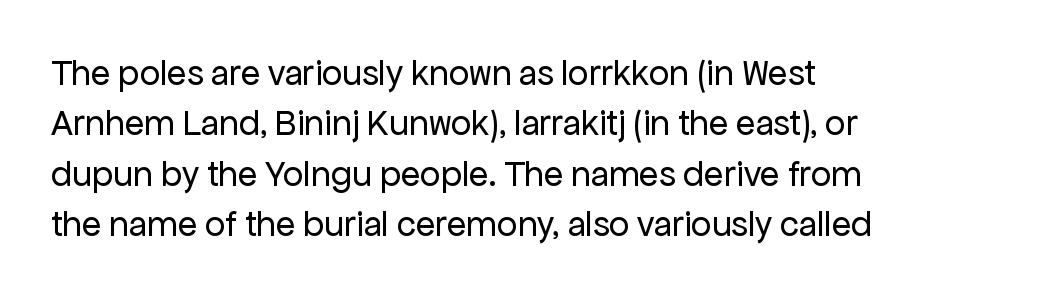
The image shows 36 px regular-weight sans-serif type, upright; set left-aligned, normal line spacing (1.4x), normal letter spacing, not underlined; low stroke contrast and a medium x-height.
